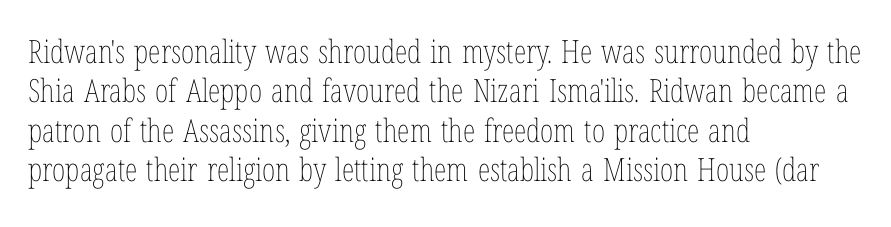
Q: Is the text bold? A: No.
Q: Is the text italic (slanted)? A: No, it is upright.
Q: Is the text underlined? A: No.
Q: How is the paragraph aligned? A: Left-aligned.
Q: Is the spacing between letters normal or unusually wide? A: Normal.
Q: Width (condensed, normal, or wide)? A: Condensed.
Q: Stroke contrast? A: Low.
Q: x-height? A: Medium.
Q: Monospaced? A: No.
